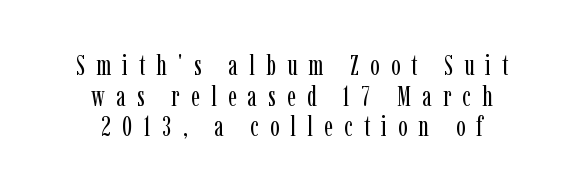
Q: Is the text bold? A: No.
Q: Is the text italic (slanted)? A: No, it is upright.
Q: Is the typeface a serif or a sans-serif typeface? A: Serif.
Q: Is the text underlined? A: No.
Q: How is the paragraph aligned? A: Centered.
Q: Is the spacing between letters normal or unusually wide? A: Unusually wide.
Q: Is the spacing between lines tight, normal or loose? A: Tight.
Q: Width (condensed, normal, or wide)? A: Condensed.
Q: Stroke contrast? A: Low.
Q: x-height? A: Medium.
Q: Monospaced? A: No.
